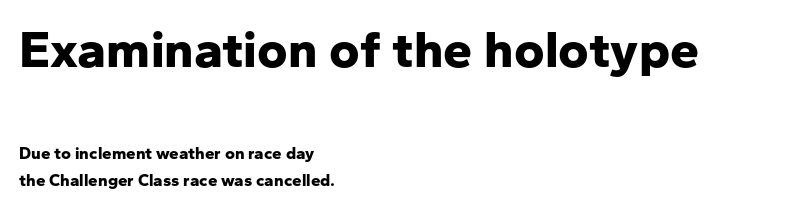
The image shows 52 px bold sans-serif type, upright; set left-aligned, normal line spacing (1.59x), normal letter spacing, not underlined; the first (top) block is 3.06x larger; low stroke contrast and a medium x-height.
